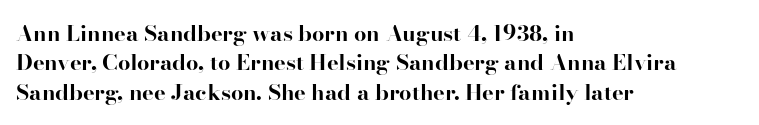
{"italic": "no", "bold": "yes", "underline": "no", "align": "left", "line_spacing": "normal", "line_spacing_ratio": 1.33, "letter_spacing": "normal", "letter_spacing_em": 0.0, "glyph_px": 22}
